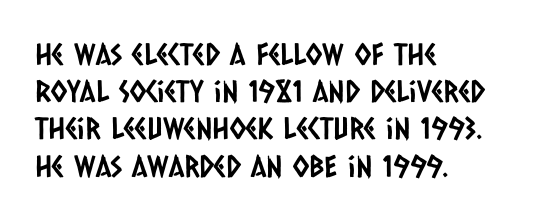
No extra tracking has been applied to these lines. Letters rest on an invisible, unmarked baseline. A typesetter would call this proportional, since set widths differ per character. The typeface chosen for these lines omits serifs.
